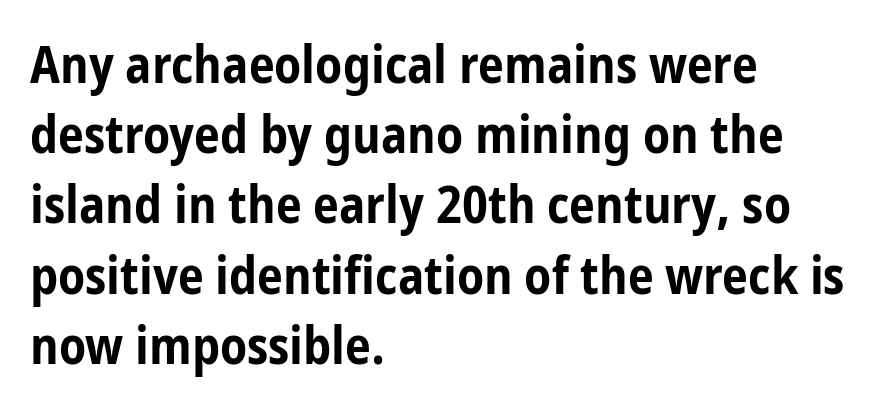
{"serif": "no", "italic": "no", "bold": "yes", "weight": "bold", "width": "condensed", "stroke_contrast": "low", "x_height": "medium", "monospaced": "no", "underline": "no", "align": "left", "line_spacing": "normal", "line_spacing_ratio": 1.35, "letter_spacing": "normal", "letter_spacing_em": 0.0, "glyph_px": 52}
